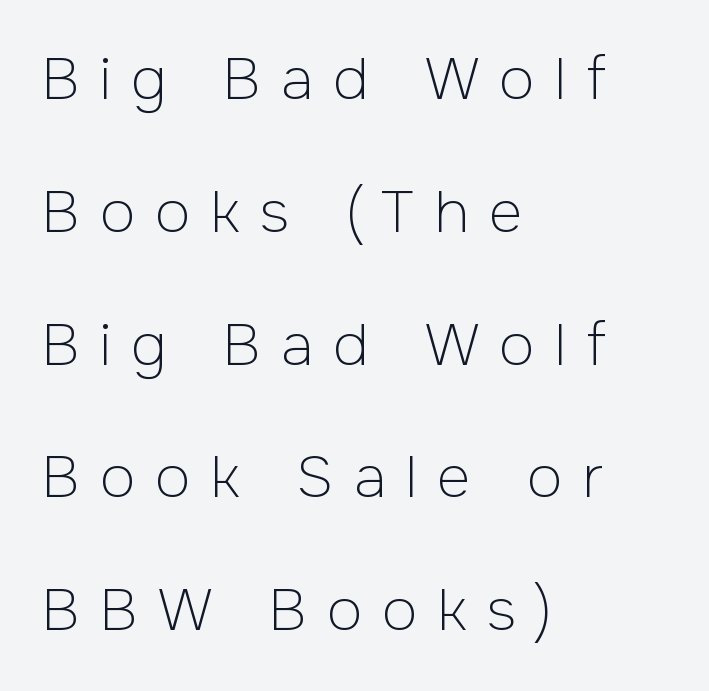
{"serif": "no", "italic": "no", "bold": "no", "weight": "light", "width": "normal", "stroke_contrast": "low", "x_height": "medium", "monospaced": "no", "underline": "no", "align": "left", "line_spacing": "loose", "line_spacing_ratio": 2.29, "letter_spacing": "wide", "letter_spacing_em": 0.35, "glyph_px": 58}
